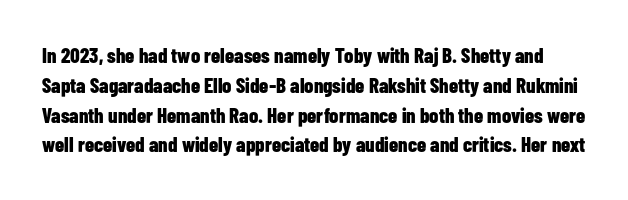
Q: Is the text bold? A: Yes.
Q: Is the text italic (slanted)? A: No, it is upright.
Q: Is the text underlined? A: No.
Q: Is the spacing between letters normal or unusually wide? A: Normal.
Q: Is the spacing between lines tight, normal or loose? A: Normal.
